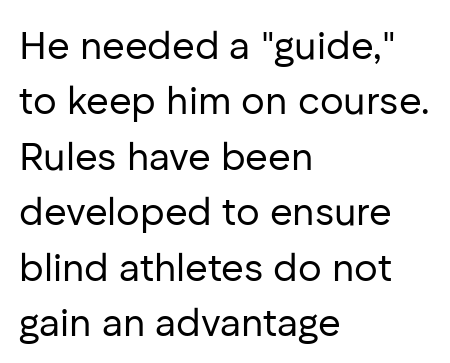
Q: Is the text bold? A: No.
Q: Is the text italic (slanted)? A: No, it is upright.
Q: Is the typeface a serif or a sans-serif typeface? A: Sans-serif.
Q: Is the text underlined? A: No.
Q: How is the paragraph aligned? A: Left-aligned.
Q: Is the spacing between letters normal or unusually wide? A: Normal.
Q: Is the spacing between lines tight, normal or loose? A: Normal.
Q: Width (condensed, normal, or wide)? A: Normal.
Q: Stroke contrast? A: Low.
Q: x-height? A: Medium.
Q: Monospaced? A: No.
